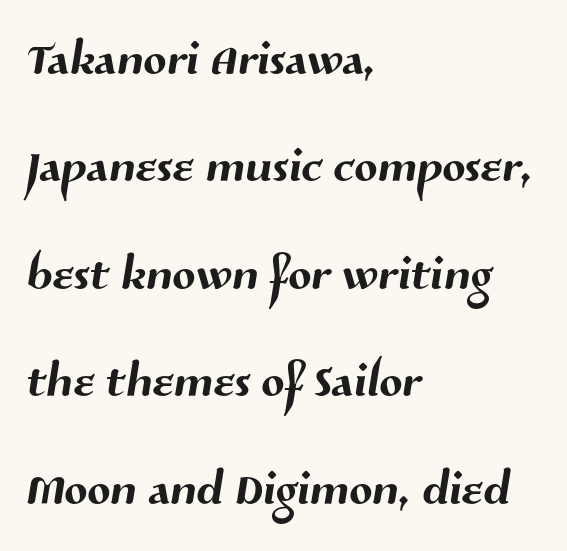
The image shows 68 px sans-serif type; set left-aligned, normal line spacing (1.58x), normal letter spacing, not underlined; medium stroke contrast and a medium x-height.
